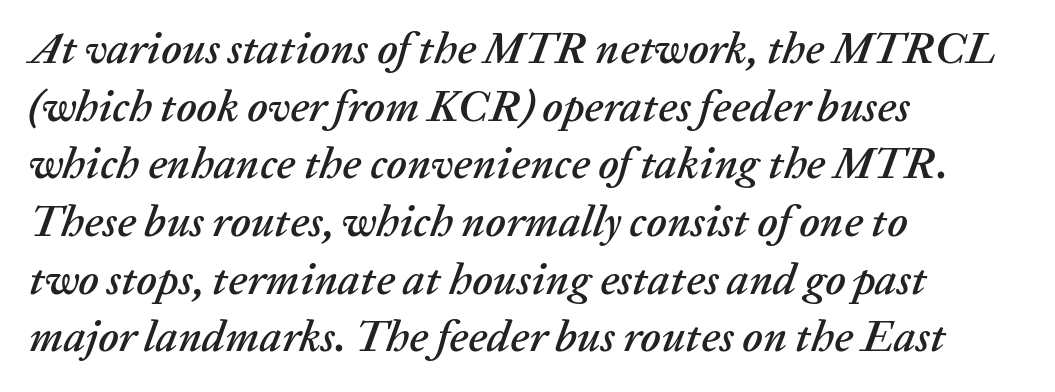
Q: Is the text italic (slanted)? A: Yes, it leans right by about 20 degrees.
Q: Is the text underlined? A: No.
Q: How is the paragraph aligned? A: Left-aligned.
Q: Is the spacing between letters normal or unusually wide? A: Normal.
Q: Is the spacing between lines tight, normal or loose? A: Normal.
Q: Width (condensed, normal, or wide)? A: Normal.
Q: Stroke contrast? A: Low.
Q: x-height? A: Medium.
Q: Monospaced? A: No.
